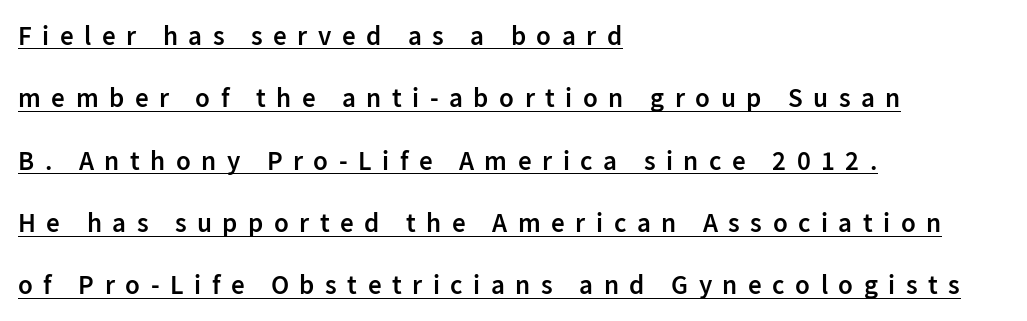
The space between consecutive lines is lavish. The glyphs have the mass of a demibold cut, below bold. Students, observe the line beneath the letters — that is underlining. The setting favours the left margin, as ordinary paragraphs usually do. This sample uses an upright cut, with every glyph sitting square on the baseline.
